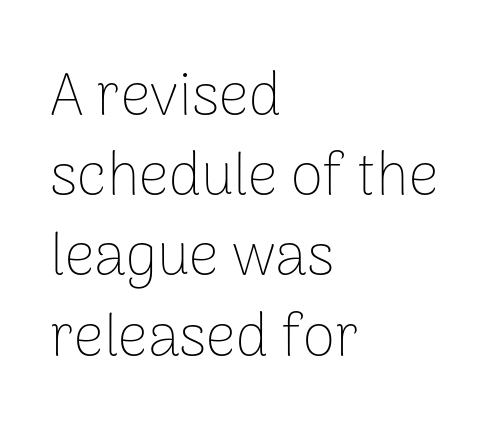
Q: Is the text bold? A: No.
Q: Is the text italic (slanted)? A: No, it is upright.
Q: Is the typeface a serif or a sans-serif typeface? A: Sans-serif.
Q: Is the text underlined? A: No.
Q: How is the paragraph aligned? A: Left-aligned.
Q: Is the spacing between letters normal or unusually wide? A: Normal.
Q: Is the spacing between lines tight, normal or loose? A: Normal.
Q: Width (condensed, normal, or wide)? A: Normal.
Q: Stroke contrast? A: Low.
Q: x-height? A: Medium.
Q: Monospaced? A: No.
